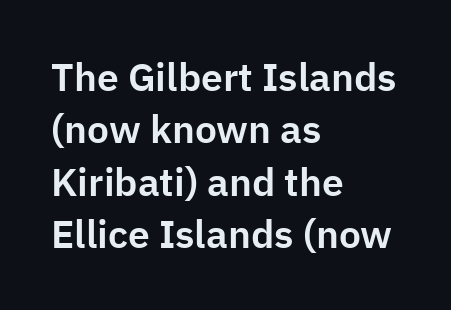
The image shows 39 px sans-serif type, upright; set left-aligned, normal line spacing (1.34x), normal letter spacing, not underlined; low stroke contrast and a medium x-height.
